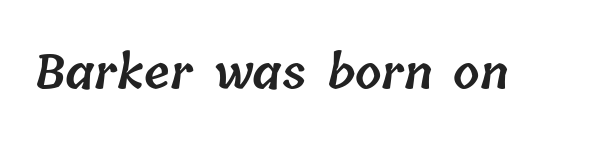
The image shows 47 px semibold type; set normal letter spacing, not underlined; low stroke contrast and a medium x-height.
